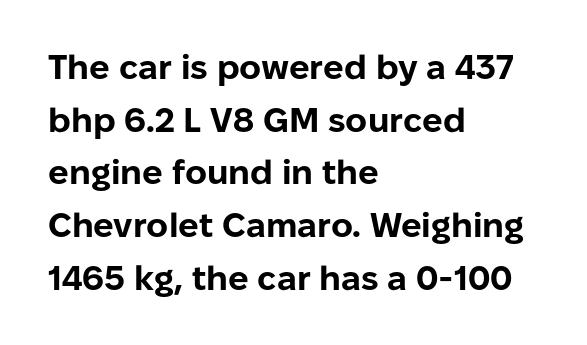
Vertical spacing — default. Inter-character spacing is left at the font's built-in metrics. Has an underline been added? It has not. Note the varied advance widths — an 'i' is clearly narrower than an 'm'. Does the weight exceed regular? Yes, all the way to bold. In terms of letterform style, serifs are entirely absent.
